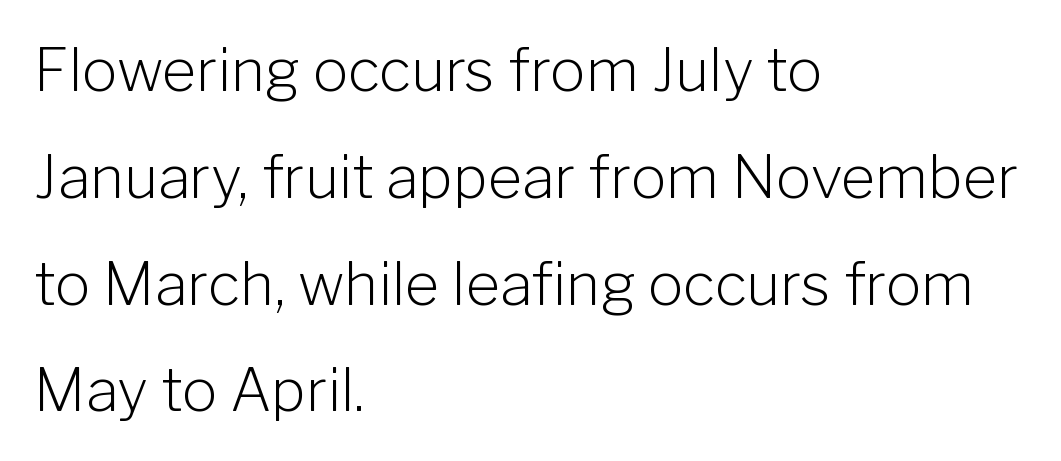
The typography opts for an upright posture over an oblique one. The face used here is a sans, in the tradition of grotesques and geometrics. Underlining? Definitely not there. Stems here are at most as thick as an everyday book face. The letterforms sit shoulder to shoulder at normal distance.
